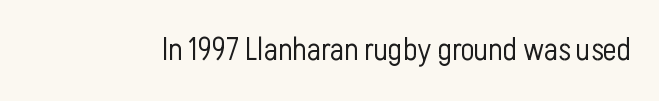
The image shows 32 px light, condensed sans-serif type, upright; set normal letter spacing, not underlined; low stroke contrast and a medium x-height.
